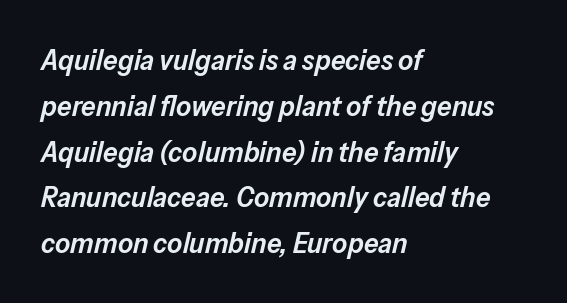
Q: Is the text bold? A: Semi-bold.
Q: Is the text italic (slanted)? A: Yes, it leans right by about 13 degrees.
Q: Is the text underlined? A: No.
Q: How is the paragraph aligned? A: Left-aligned.
Q: Is the spacing between letters normal or unusually wide? A: Normal.
Q: Is the spacing between lines tight, normal or loose? A: Normal.
Q: Width (condensed, normal, or wide)? A: Normal.
Q: Stroke contrast? A: Low.
Q: x-height? A: Medium.
Q: Monospaced? A: No.
